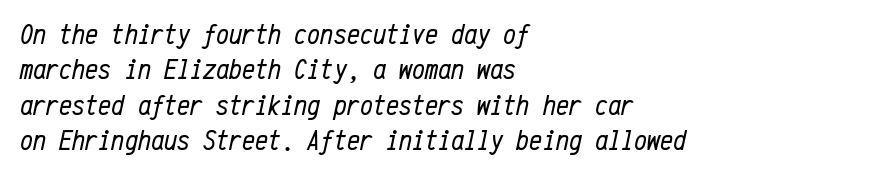
The text block is weighted toward the left margin, trailing off unevenly rightward. Each stroke keeps to a modest, everyday thickness or less. Tracking value appears to be zero — textbook default spacing. Monospaced: the letters line up in strict vertical columns.
